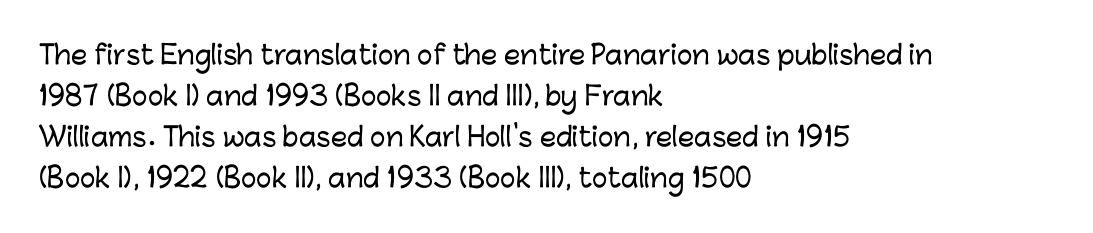
Descenders hang freely into open space. The font's upright variant was chosen for this text. Alignment: flush left. Leading: standard. The letterforms sit shoulder to shoulder at normal distance.
